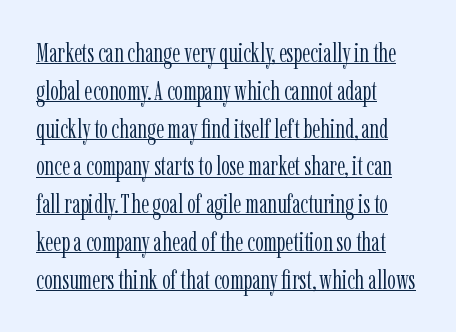
{"italic": "no", "bold": "no", "underline": "yes", "align": "left", "line_spacing": "normal", "line_spacing_ratio": 1.4, "letter_spacing": "normal", "letter_spacing_em": 0.0, "glyph_px": 27}
